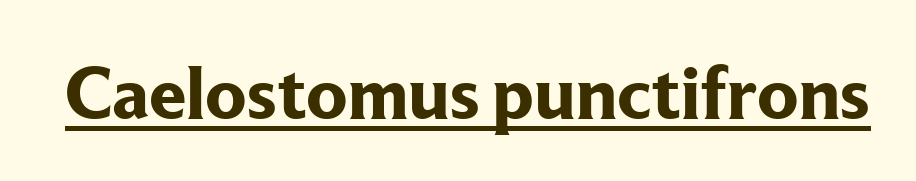
The image shows 75 px bold serif type, upright; set normal letter spacing, underlined; low stroke contrast and a medium x-height.
